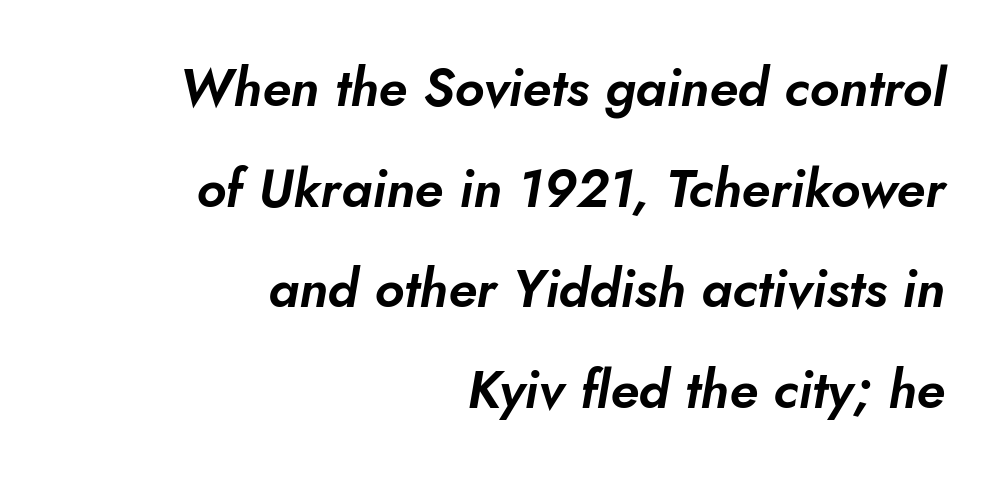
The image shows 53 px sans-serif type; set right-aligned, loose line spacing (1.9x), normal letter spacing, not underlined; low stroke contrast and a small x-height.
